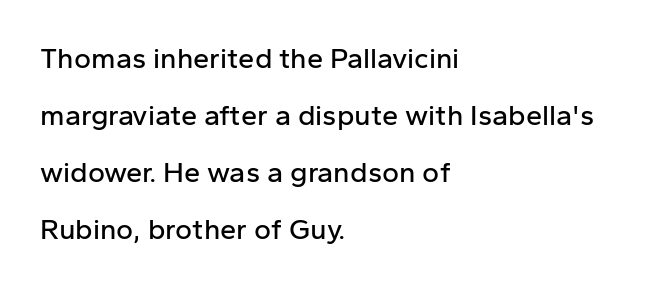
{"serif": "no", "italic": "no", "width": "normal", "stroke_contrast": "low", "x_height": "medium", "monospaced": "no", "underline": "no", "align": "left", "line_spacing": "loose", "line_spacing_ratio": 1.96, "letter_spacing": "normal", "letter_spacing_em": 0.0, "glyph_px": 29}
